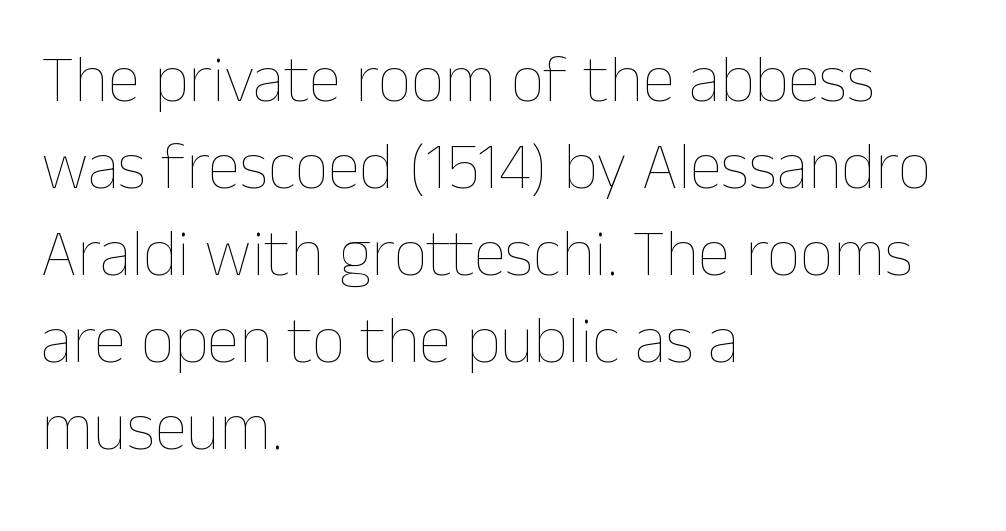
The image shows 66 px thin type, upright; set left-aligned, normal line spacing (1.32x), normal letter spacing, not underlined; low stroke contrast and a medium x-height.
